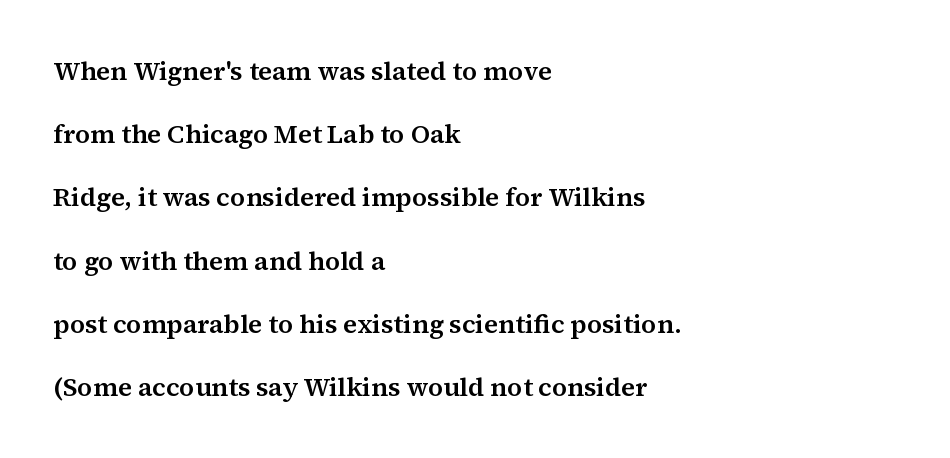
The passage shown is not underscored anywhere. Is there much room between lines? Yes — plenty of vertical air separates them. Nobody touched the tracking dial on this one. Posture: straight, roman, zero tilt. Every row of glyphs begins at an identical x-position on the left.
